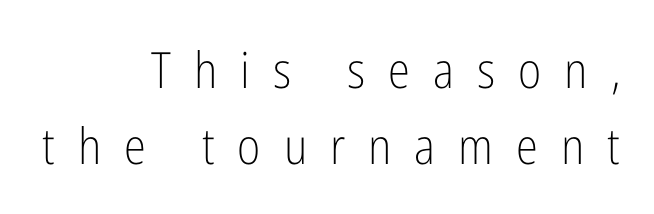
Q: Is the text bold? A: No.
Q: Is the text italic (slanted)? A: No, it is upright.
Q: Is the typeface a serif or a sans-serif typeface? A: Sans-serif.
Q: Is the text underlined? A: No.
Q: How is the paragraph aligned? A: Right-aligned.
Q: Is the spacing between letters normal or unusually wide? A: Unusually wide.
Q: Is the spacing between lines tight, normal or loose? A: Normal.
Q: Width (condensed, normal, or wide)? A: Condensed.
Q: Stroke contrast? A: Low.
Q: x-height? A: Medium.
Q: Monospaced? A: No.
